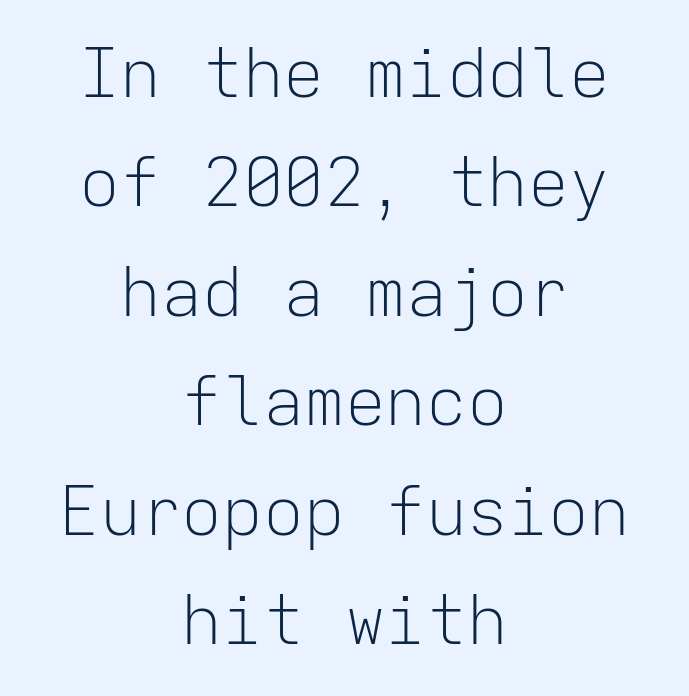
Q: Is the text bold? A: No.
Q: Is the text italic (slanted)? A: No, it is upright.
Q: Is the typeface a serif or a sans-serif typeface? A: Sans-serif.
Q: Is the text underlined? A: No.
Q: How is the paragraph aligned? A: Centered.
Q: Is the spacing between letters normal or unusually wide? A: Normal.
Q: Is the spacing between lines tight, normal or loose? A: Normal.
Q: Width (condensed, normal, or wide)? A: Normal.
Q: Stroke contrast? A: Low.
Q: x-height? A: Medium.
Q: Monospaced? A: Yes.
